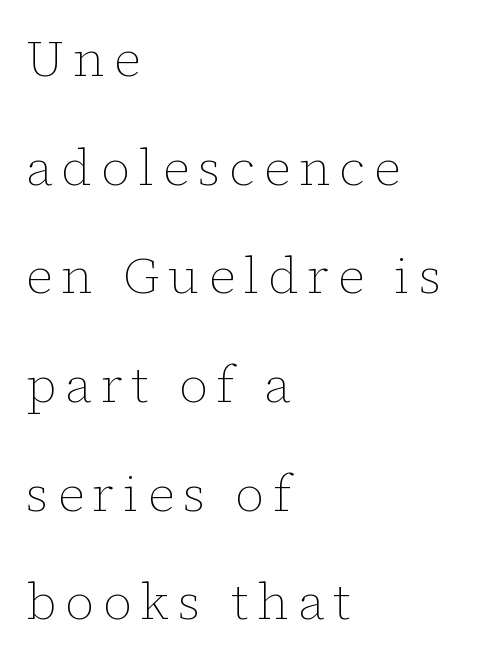
{"italic": "no", "bold": "no", "weight": "thin", "width": "normal", "stroke_contrast": "low", "x_height": "medium", "monospaced": "no", "underline": "no", "align": "left", "line_spacing": "loose", "line_spacing_ratio": 2.13, "glyph_px": 51}
